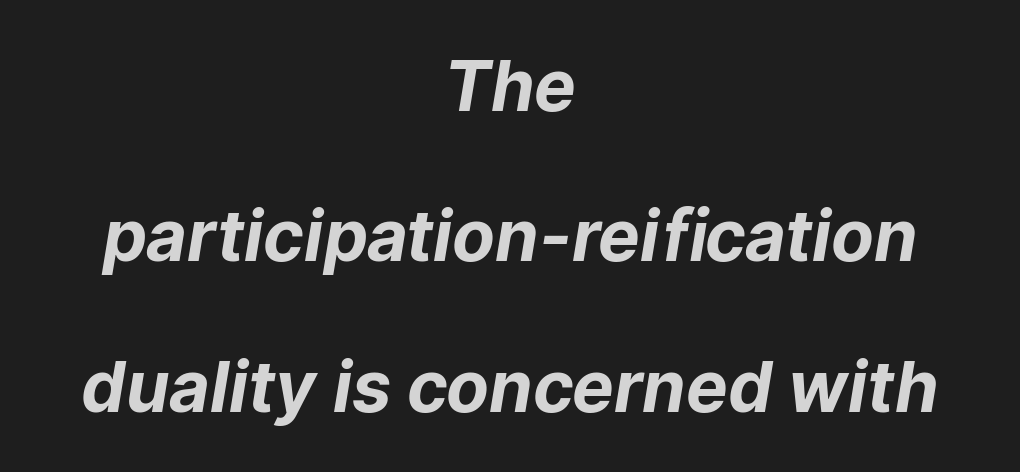
The leading is generous, giving the passage an open texture. Short note: letters normally spaced. The rendering uses a bold face; every stroke is thick and dark. Descender tails drop into unmarked territory.
